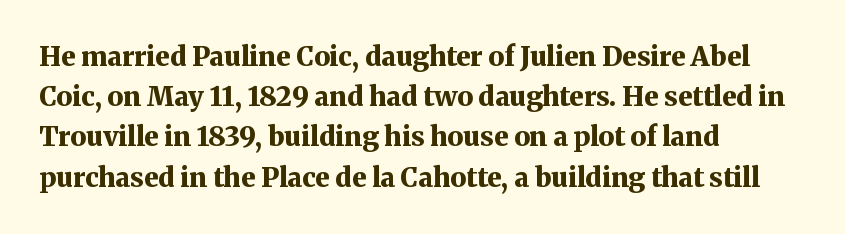
Q: Is the text bold? A: Yes.
Q: Is the text italic (slanted)? A: No, it is upright.
Q: Is the text underlined? A: No.
Q: How is the paragraph aligned? A: Left-aligned.
Q: Is the spacing between letters normal or unusually wide? A: Normal.
Q: Is the spacing between lines tight, normal or loose? A: Normal.
